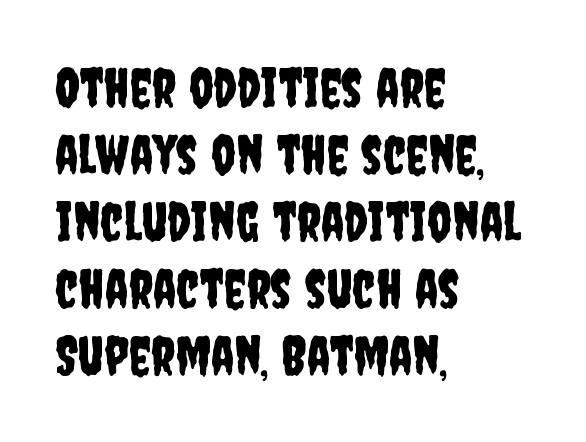
Every character sits straight up, as roman type does. The paragraph has a hard left edge and a soft right edge. Observe the ordinary spacing: letters are neighbours, not strangers. The baseline area is clear. Font category for this specimen: sans-serif.
